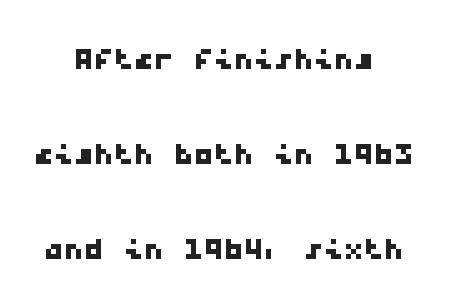
The space beneath each line is pristine and unruled. Notice the wide empty band between every row — that's loose leading. Letter spacing: default. Leftover space on each line is divided equally before and after the words.
